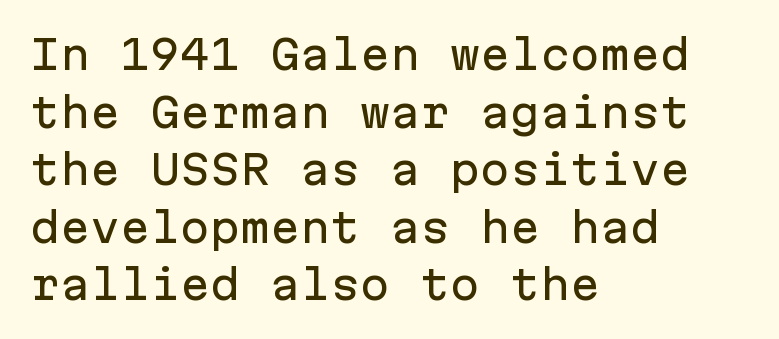
The image shows 40 px sans-serif type, upright, monospaced; set left-aligned, normal line spacing (1.44x), normal letter spacing, not underlined; low stroke contrast and a medium x-height.
